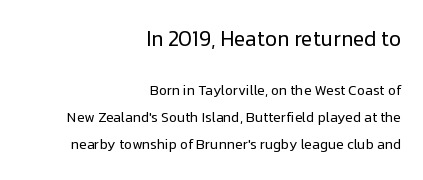
Posture: straight, roman, zero tilt. Ink coverage per letter is moderate at most. A great deal of white space separates one row of letters from the next. Caption: standard tracking, unaltered. This layout puts the oversized block above and the modest block below. Line endings align vertically; line beginnings do not.
